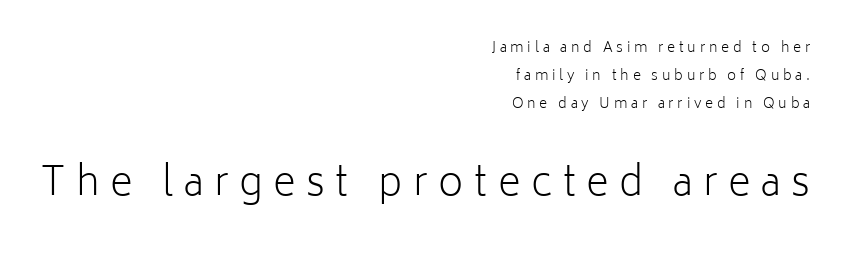
Q: Is the text bold? A: No.
Q: Is the text italic (slanted)? A: No, it is upright.
Q: Is the typeface a serif or a sans-serif typeface? A: Sans-serif.
Q: Is the text underlined? A: No.
Q: How is the paragraph aligned? A: Right-aligned.
Q: Is the spacing between letters normal or unusually wide? A: Unusually wide.
Q: Is the spacing between lines tight, normal or loose? A: Loose.
Q: Which block of text is set in a larger size, the first (top) or the second (bottom)? A: The second (bottom) one.
Q: Width (condensed, normal, or wide)? A: Normal.
Q: Stroke contrast? A: Low.
Q: x-height? A: Medium.
Q: Monospaced? A: No.
